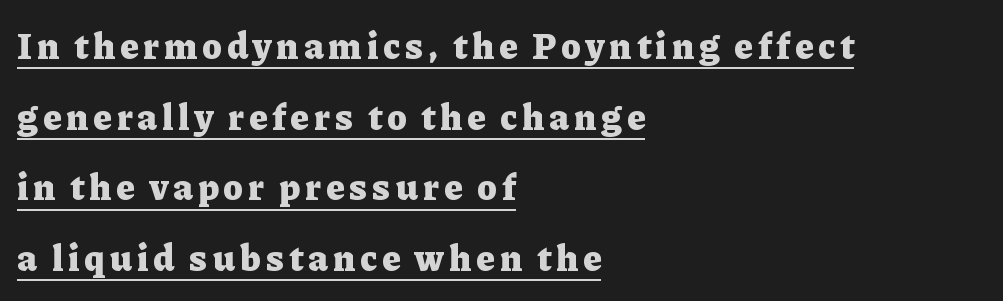
The image shows 37 px heavy serif type, upright; set left-aligned, loose line spacing (1.91x), underlined; low stroke contrast and a medium x-height.
